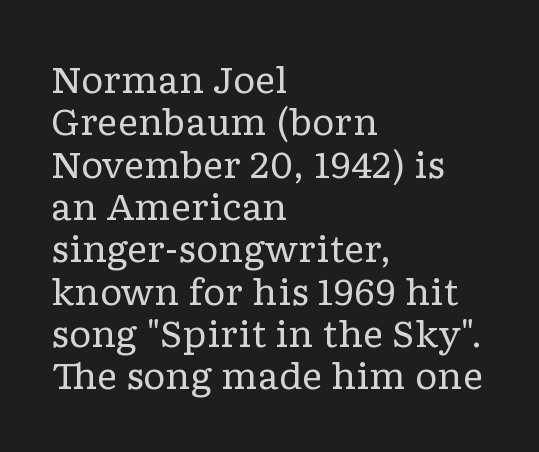
The image shows 35 px regular-weight, wide serif type, upright; set left-aligned, line spacing 1.21x, normal letter spacing, not underlined; low stroke contrast and a medium x-height.
